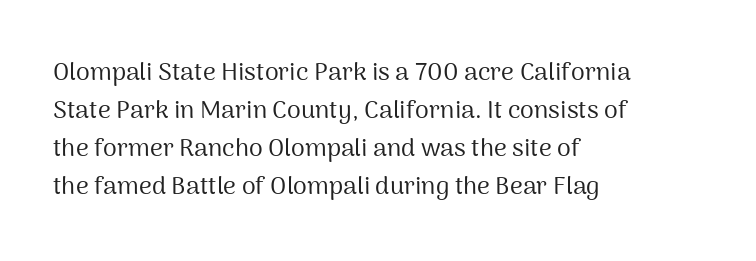
The image shows 25 px text type, upright; set left-aligned, normal line spacing (1.52x), normal letter spacing, not underlined.
